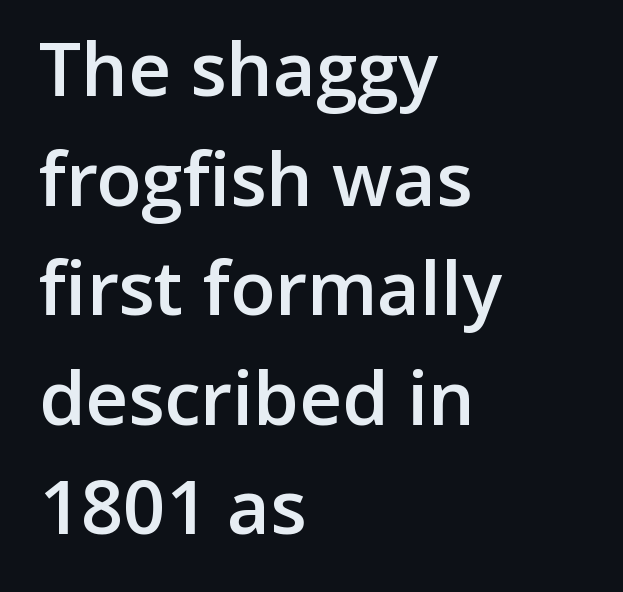
Q: Is the text bold? A: Semi-bold.
Q: Is the text italic (slanted)? A: No, it is upright.
Q: Is the typeface a serif or a sans-serif typeface? A: Sans-serif.
Q: Is the text underlined? A: No.
Q: How is the paragraph aligned? A: Left-aligned.
Q: Is the spacing between letters normal or unusually wide? A: Normal.
Q: Is the spacing between lines tight, normal or loose? A: Normal.
Q: Width (condensed, normal, or wide)? A: Normal.
Q: Stroke contrast? A: Low.
Q: x-height? A: Medium.
Q: Monospaced? A: No.
